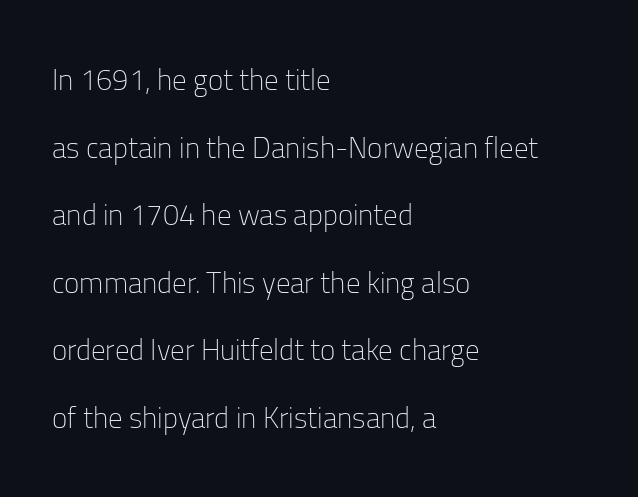
Q: Is the text bold? A: No.
Q: Is the text italic (slanted)? A: No, it is upright.
Q: Is the typeface a serif or a sans-serif typeface? A: Sans-serif.
Q: Is the text underlined? A: No.
Q: How is the paragraph aligned? A: Left-aligned.
Q: Is the spacing between letters normal or unusually wide? A: Normal.
Q: Is the spacing between lines tight, normal or loose? A: Loose.
Q: Width (condensed, normal, or wide)? A: Normal.
Q: Stroke contrast? A: Low.
Q: x-height? A: Medium.
Q: Monospaced? A: No.
